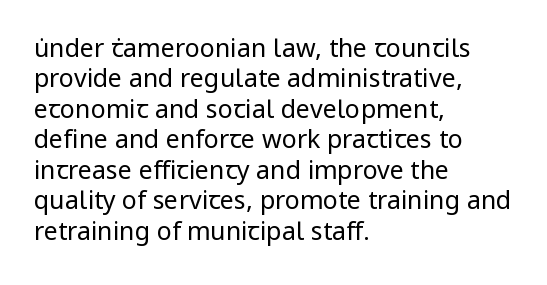
Nope, not italic — everything's standing straight. Only glyphs here, with clear space below each row. Leftover space on each line is placed entirely after the last word. The gaps between neighbouring characters are ordinary and unremarkable. A light-to-regular cut is what we see here.
